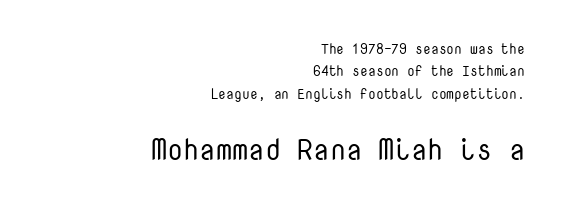
The image shows 29 px regular-weight sans-serif type, upright, monospaced; set right-aligned, normal line spacing (1.59x), normal letter spacing, not underlined; the second (bottom) block is 2.07x larger; low stroke contrast and a medium x-height.
